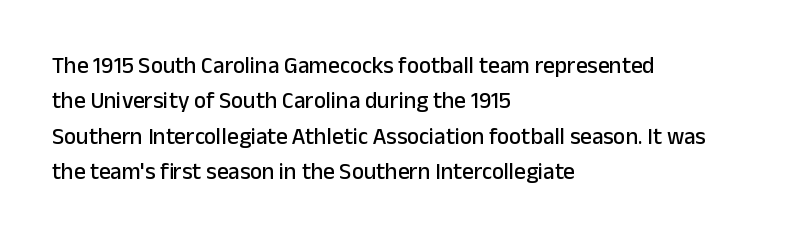
Nope, not italic — everything's standing straight. Words appear dense and cohesive because spacing is normal. The baseline area is clear. These lines sit exactly where default settings would place them. The compositor pushed each line to the left boundary.
